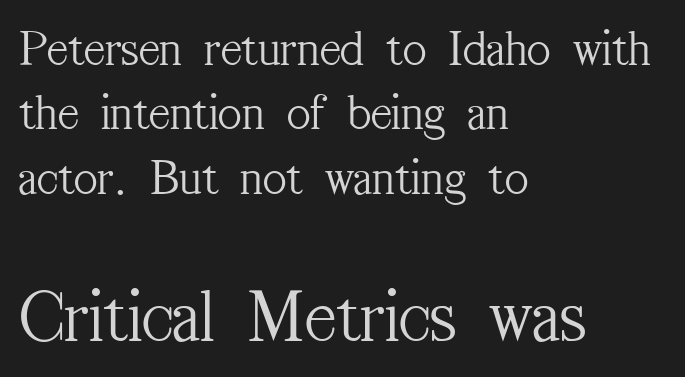
Q: Is the text bold? A: No.
Q: Is the text italic (slanted)? A: No, it is upright.
Q: Is the typeface a serif or a sans-serif typeface? A: Serif.
Q: Is the text underlined? A: No.
Q: How is the paragraph aligned? A: Left-aligned.
Q: Is the spacing between letters normal or unusually wide? A: Normal.
Q: Is the spacing between lines tight, normal or loose? A: Normal.
Q: Which block of text is set in a larger size, the first (top) or the second (bottom)? A: The second (bottom) one.
Q: Width (condensed, normal, or wide)? A: Condensed.
Q: Stroke contrast? A: Medium.
Q: x-height? A: Medium.
Q: Monospaced? A: No.
